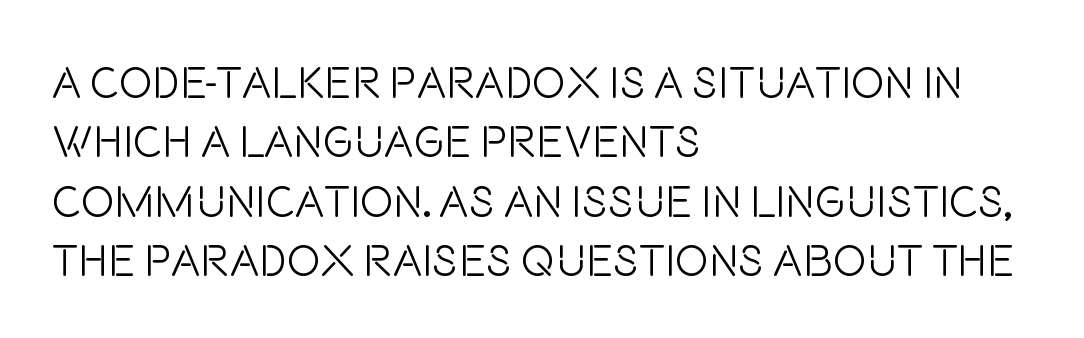
Q: Is the text bold? A: No.
Q: Is the text italic (slanted)? A: No, it is upright.
Q: Is the typeface a serif or a sans-serif typeface? A: Sans-serif.
Q: Is the text underlined? A: No.
Q: How is the paragraph aligned? A: Left-aligned.
Q: Is the spacing between letters normal or unusually wide? A: Normal.
Q: Is the spacing between lines tight, normal or loose? A: Normal.
Q: Width (condensed, normal, or wide)? A: Condensed.
Q: Stroke contrast? A: Low.
Q: x-height? A: Large.
Q: Monospaced? A: No.
